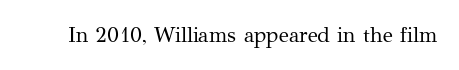
The image shows 21 px text type, upright; set normal letter spacing, not underlined.
